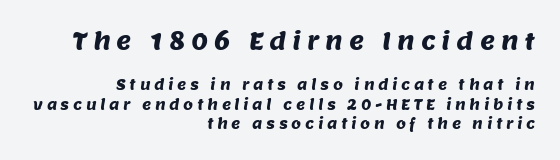
Short note: letters widely spaced. The area under the type is left untouched. The ragged edge is on the left, which tells us the setting is flush right. Horizontal bands of white between lines are of average thickness. These two chunks differ in scale, with the top chunk taking the larger measure.
